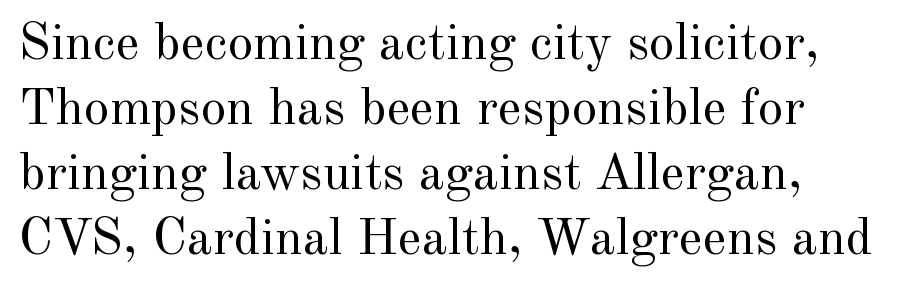
The image shows 52 px regular-weight serif type, upright; set left-aligned, normal line spacing (1.25x), normal letter spacing, not underlined; a small x-height.
